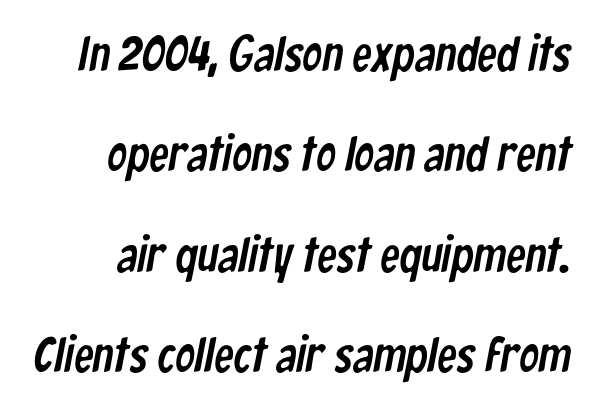
Tracking here is standard; glyphs follow each other at the usual distance. Is there much room between lines? Yes — plenty of vertical air separates them. The letters carry no serifs — their stems end cleanly without finishing strokes. The glyphs are unaccompanied by any horizontal stroke below them.
